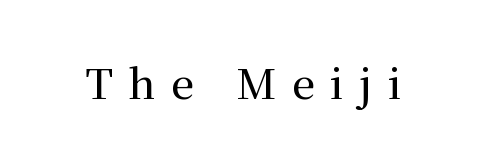
The image shows 41 px serif type, upright; set unusually wide letter spacing (+0.38 em), not underlined; medium stroke contrast and a medium x-height.
